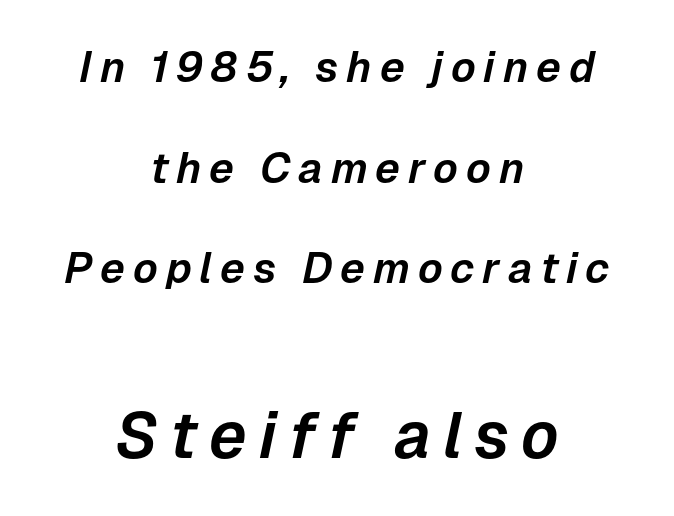
The image shows 65 px text type, italic (leaning right); set centered, loose line spacing (2.34x), not underlined; the second (bottom) block is 1.51x larger; low stroke contrast and a medium x-height.
